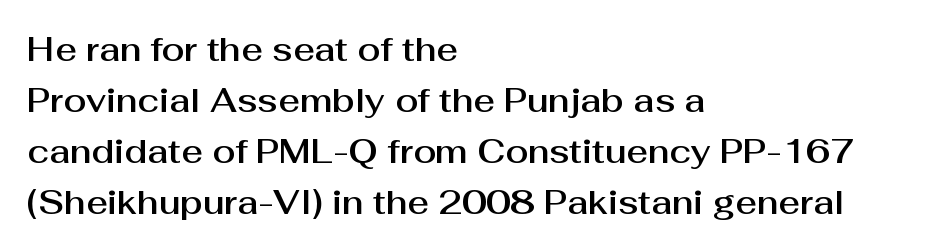
The image shows 33 px sans-serif type, upright; set left-aligned, normal line spacing (1.55x), normal letter spacing, not underlined; medium stroke contrast and a medium x-height.
